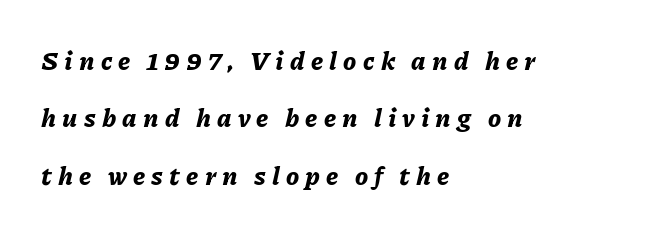
Is the block centered? No — it sits flush against the left margin. The face used here has the dense, thick strokes of a bold. The lettering tilts uniformly, giving the passage an italic look. Short note: letters widely spaced. Clear beneath every line of the passage.
